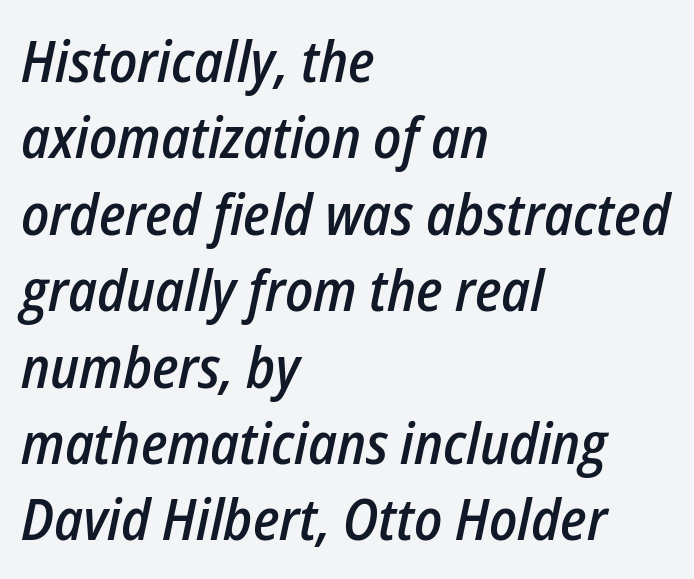
{"italic": "yes", "lean": "right", "slant_degrees": 12, "bold": "semi", "weight": "semibold", "width": "condensed", "stroke_contrast": "low", "x_height": "medium", "monospaced": "no", "underline": "no", "align": "left", "line_spacing": "normal", "line_spacing_ratio": 1.34, "letter_spacing": "normal", "letter_spacing_em": 0.0, "glyph_px": 57}
